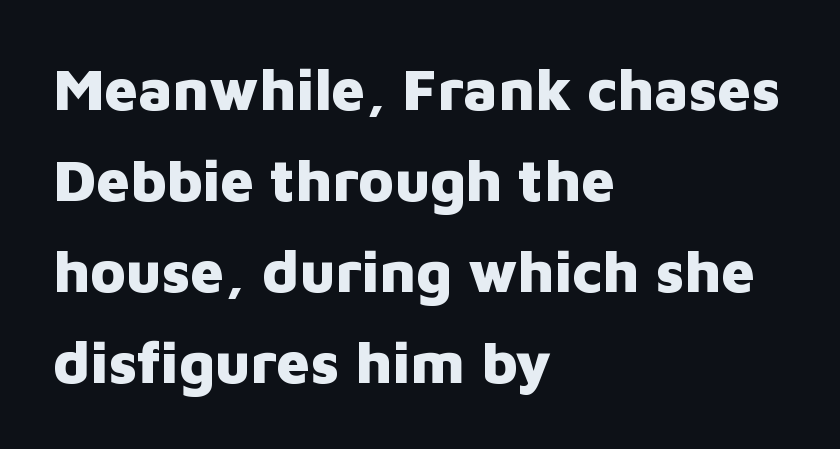
{"serif": "no", "italic": "no", "bold": "yes", "weight": "heavy", "width": "normal", "stroke_contrast": "low", "x_height": "medium", "monospaced": "no", "underline": "no", "align": "left", "line_spacing": "normal", "line_spacing_ratio": 1.54, "letter_spacing": "normal", "letter_spacing_em": 0.0, "glyph_px": 59}
